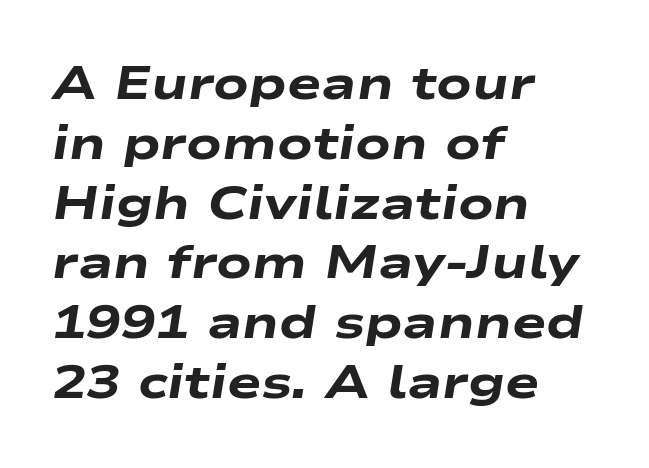
The image shows 46 px heavy, wide type, italic (leaning right); set left-aligned, normal line spacing (1.3x), normal letter spacing, not underlined; low stroke contrast and a medium x-height.
